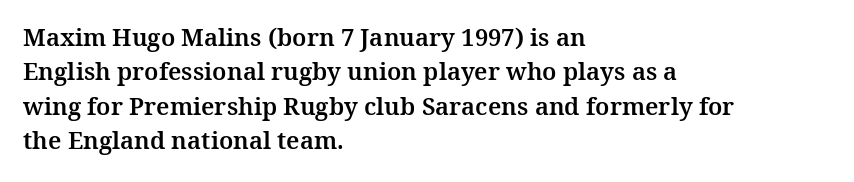
{"italic": "no", "underline": "no", "align": "left", "line_spacing": "normal", "line_spacing_ratio": 1.43, "letter_spacing": "normal", "letter_spacing_em": 0.0, "glyph_px": 24}
